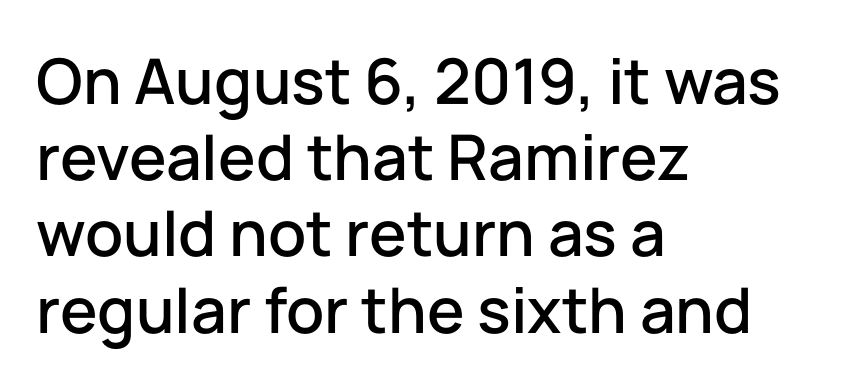
Decoration check: the copy has no underline. The face used here is proportionally spaced, like ordinary book or web type. The line texture is even and compact thanks to regular tracking. Notice how the passage keeps a crisp vertical edge on the left only.
